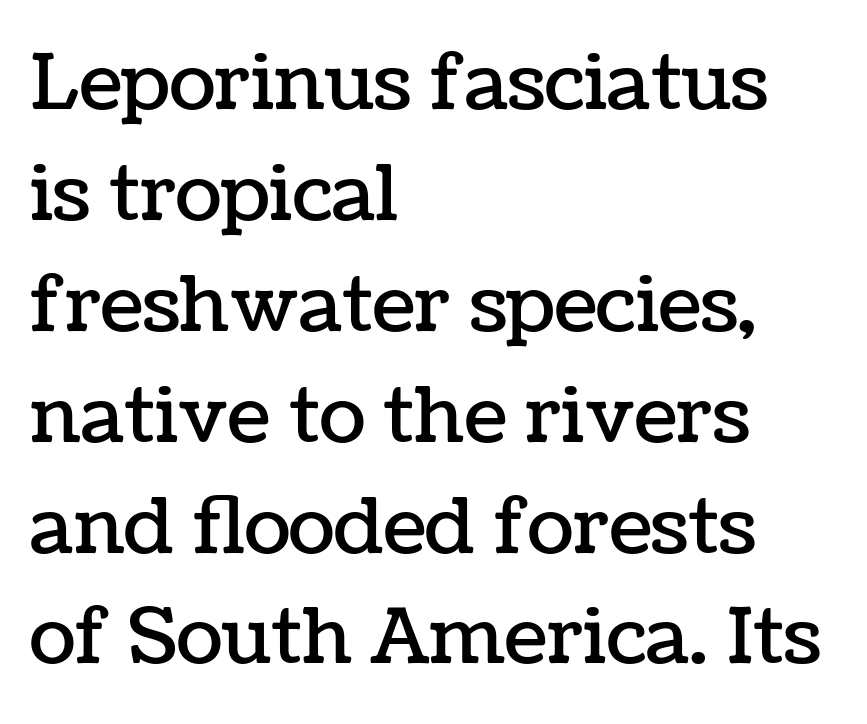
Character widths vary here, with narrow letters taking less room than wide ones. The baseline area is clear. The rendering keeps characters at their native spacing. The leading is moderate, giving the passage an even texture. If you drew a line through each stem, it would be perfectly vertical.
